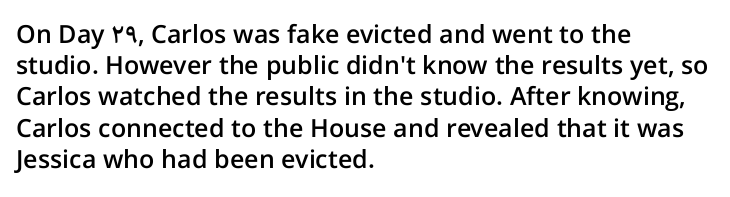
{"italic": "no", "bold": "semi", "underline": "no", "align": "left", "line_spacing": "normal", "line_spacing_ratio": 1.25, "letter_spacing": "normal", "letter_spacing_em": 0.0, "glyph_px": 25}
